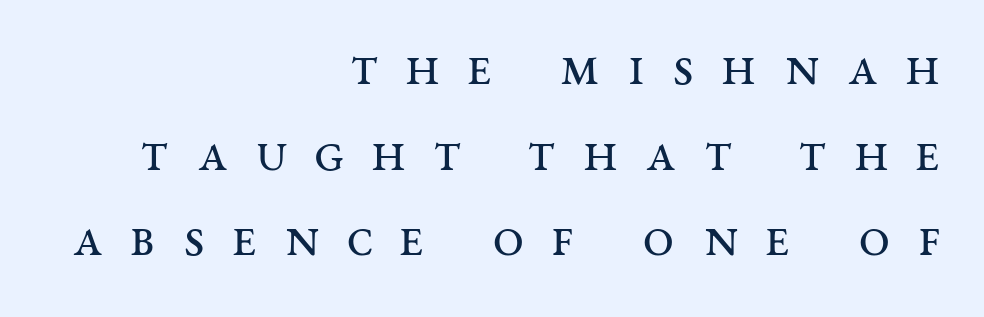
{"serif": "yes", "italic": "no", "bold": "no", "weight": "regular", "width": "wide", "stroke_contrast": "medium", "x_height": "large", "monospaced": "no", "underline": "no", "align": "right", "line_spacing": "normal", "line_spacing_ratio": 1.53, "letter_spacing": "wide", "letter_spacing_em": 0.5, "glyph_px": 56}
